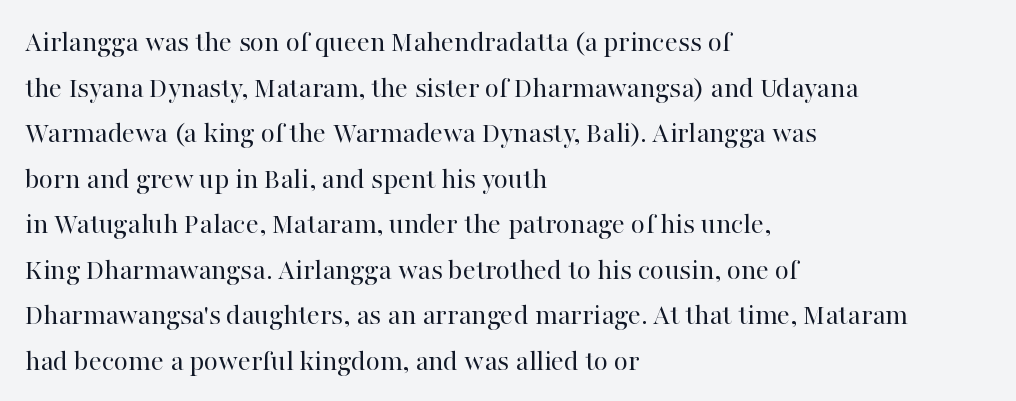
Q: Is the text bold? A: No.
Q: Is the text italic (slanted)? A: No, it is upright.
Q: Is the typeface a serif or a sans-serif typeface? A: Serif.
Q: Is the text underlined? A: No.
Q: How is the paragraph aligned? A: Left-aligned.
Q: Is the spacing between letters normal or unusually wide? A: Normal.
Q: Is the spacing between lines tight, normal or loose? A: Normal.
Q: Width (condensed, normal, or wide)? A: Normal.
Q: Stroke contrast? A: High.
Q: x-height? A: Medium.
Q: Monospaced? A: No.
